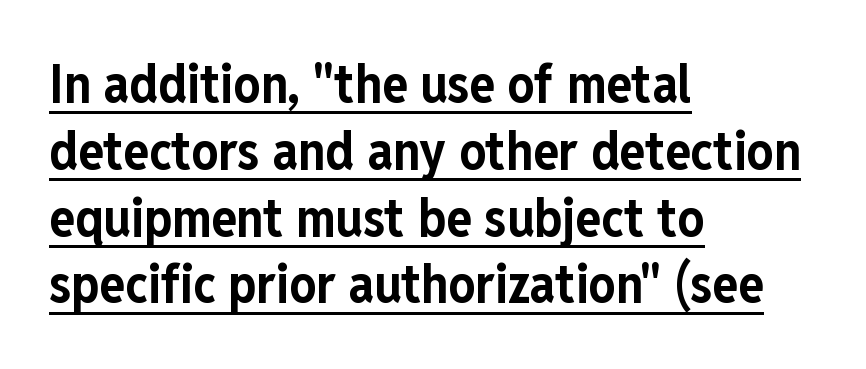
Notice how a bar underscores the lettering throughout. What kind of face is this? One without serifs — a sans. In CSS terms this would be text-align: left. What stands out about the letter spacing? Nothing — it is the standard amount. Do the characters align in a grid? No, the font is proportional.
